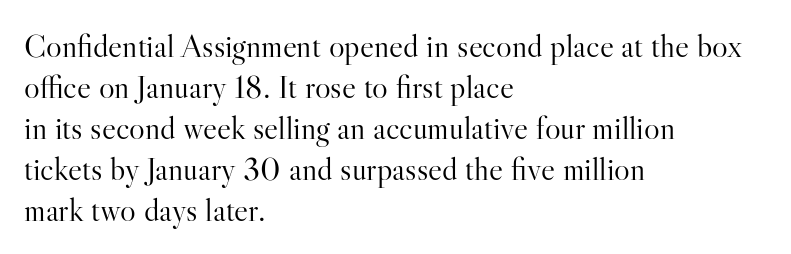
Q: Is the text bold? A: No.
Q: Is the text italic (slanted)? A: No, it is upright.
Q: Is the typeface a serif or a sans-serif typeface? A: Serif.
Q: Is the text underlined? A: No.
Q: How is the paragraph aligned? A: Left-aligned.
Q: Is the spacing between letters normal or unusually wide? A: Normal.
Q: Width (condensed, normal, or wide)? A: Normal.
Q: Stroke contrast? A: High.
Q: x-height? A: Small.
Q: Monospaced? A: No.
